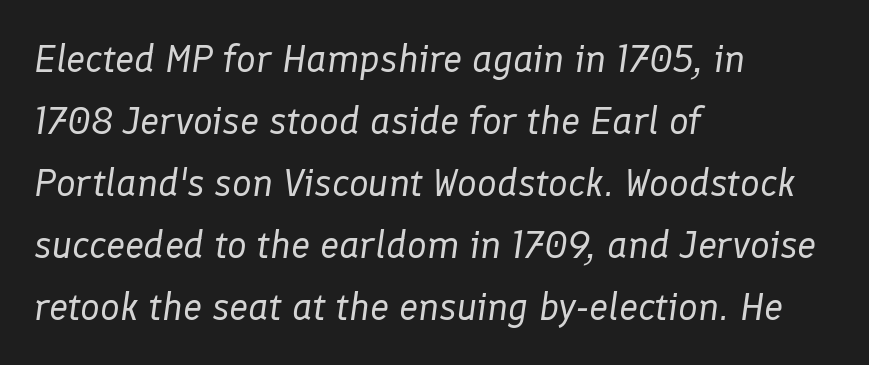
Q: Is the text bold? A: No.
Q: Is the text italic (slanted)? A: Yes, it leans right by about 8 degrees.
Q: Is the text underlined? A: No.
Q: How is the paragraph aligned? A: Left-aligned.
Q: Is the spacing between letters normal or unusually wide? A: Normal.
Q: Is the spacing between lines tight, normal or loose? A: Normal.
Q: Width (condensed, normal, or wide)? A: Normal.
Q: Stroke contrast? A: Low.
Q: x-height? A: Medium.
Q: Monospaced? A: No.
